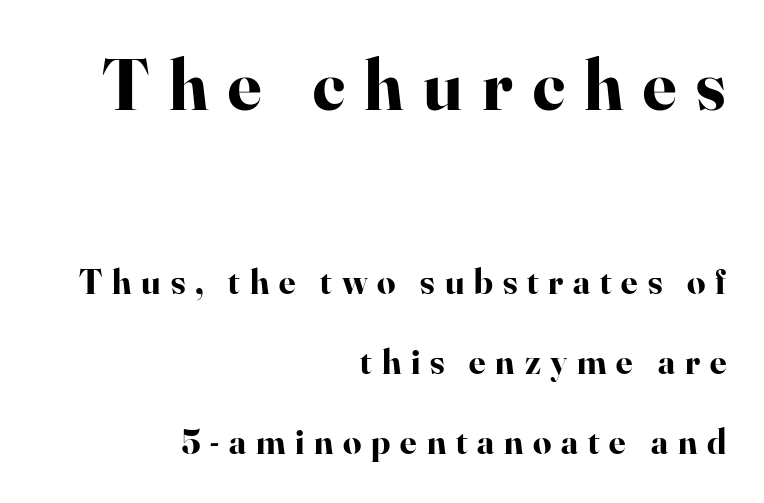
The image shows 73 px bold serif type, upright; set right-aligned, loose line spacing (2.22x), unusually wide letter spacing (+0.27 em), not underlined; the first (top) block is 2.03x larger; high stroke contrast and a small x-height.
